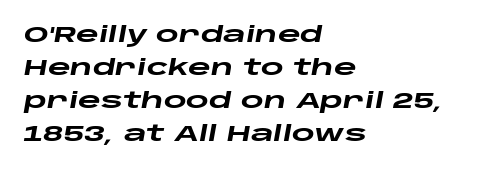
The letterforms sit shoulder to shoulder at normal distance. This is oblique type, the kind used for emphasis or titles. These lines sit exactly where default settings would place them. Its strokes are broad and dark, the hallmark of bold type.
